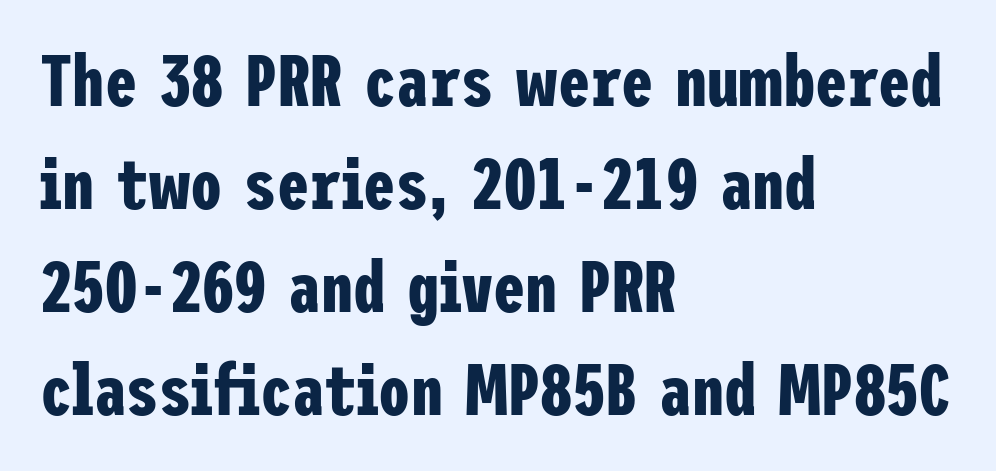
The image shows 72 px bold, condensed sans-serif type, upright; set left-aligned, normal line spacing (1.43x), normal letter spacing, not underlined; low stroke contrast and a medium x-height.
